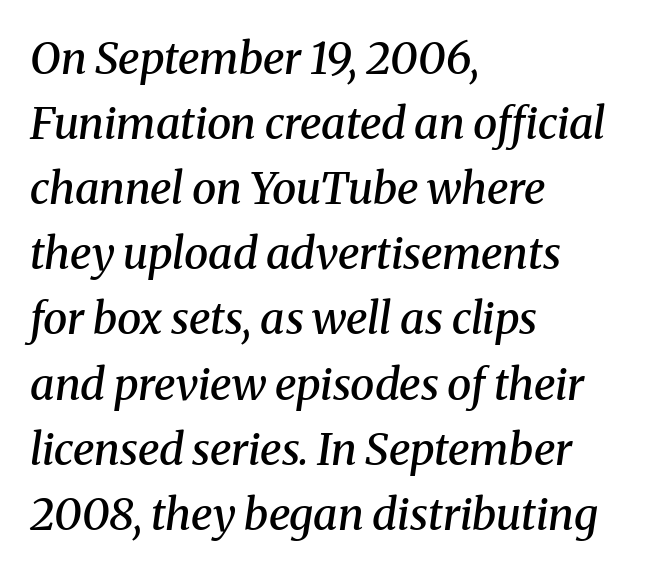
The image shows 44 px semibold serif type, italic (leaning right); set left-aligned, normal line spacing (1.48x), normal letter spacing, not underlined; medium stroke contrast and a medium x-height.
